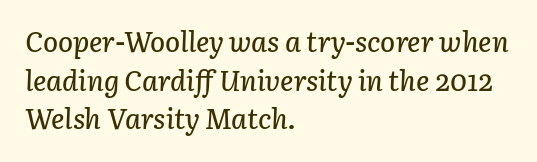
{"italic": "yes", "lean": "right", "slant_degrees": 3, "width": "normal", "stroke_contrast": "low", "x_height": "medium", "monospaced": "no", "underline": "no", "align": "left", "line_spacing": "normal", "line_spacing_ratio": 1.38, "letter_spacing": "normal", "letter_spacing_em": 0.0, "glyph_px": 28}
